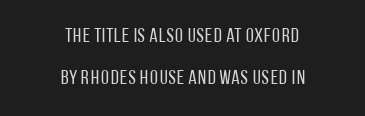
The image shows 20 px text type, upright; set centered, loose line spacing (2.09x), normal letter spacing, not underlined.
